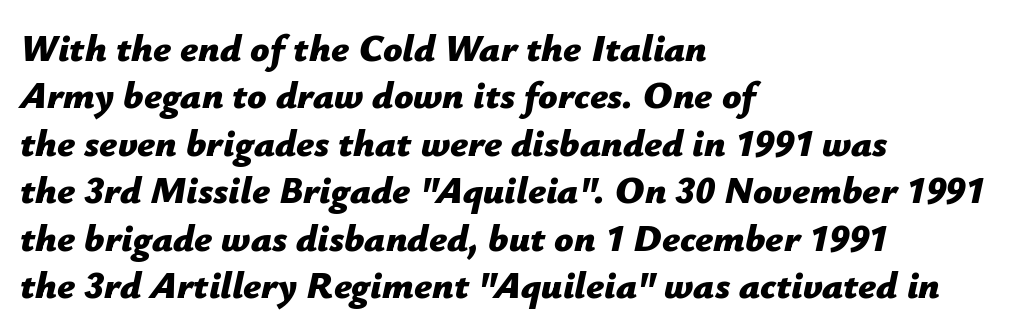
{"italic": "yes", "lean": "right", "slant_degrees": 12, "bold": "yes", "weight": "bold", "width": "normal", "stroke_contrast": "low", "x_height": "medium", "monospaced": "no", "underline": "no", "align": "left", "line_spacing": "normal", "line_spacing_ratio": 1.25, "letter_spacing": "normal", "letter_spacing_em": 0.0, "glyph_px": 38}
